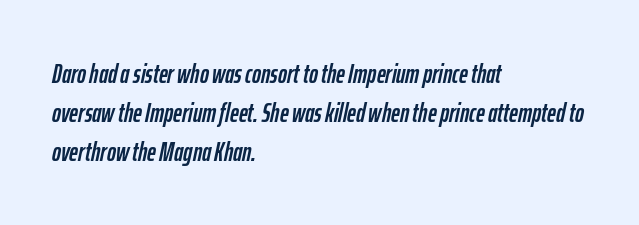
{"italic": "yes", "lean": "right", "slant_degrees": 12, "underline": "no", "align": "left", "line_spacing": "normal", "line_spacing_ratio": 1.44, "letter_spacing": "normal", "letter_spacing_em": 0.0, "glyph_px": 27}
